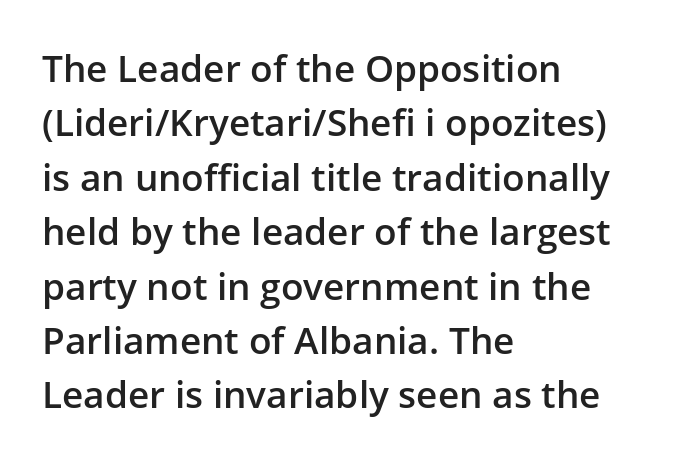
The passage shown is typed in a proportional face where columns would drift. The glyphs are unaccompanied by any horizontal stroke below them. Stroke terminals: plain, sans-serif. A classic flush-left, rag-right setting is used for this passage. The face used here is rendered with its standard letterfit. Leading: standard.
